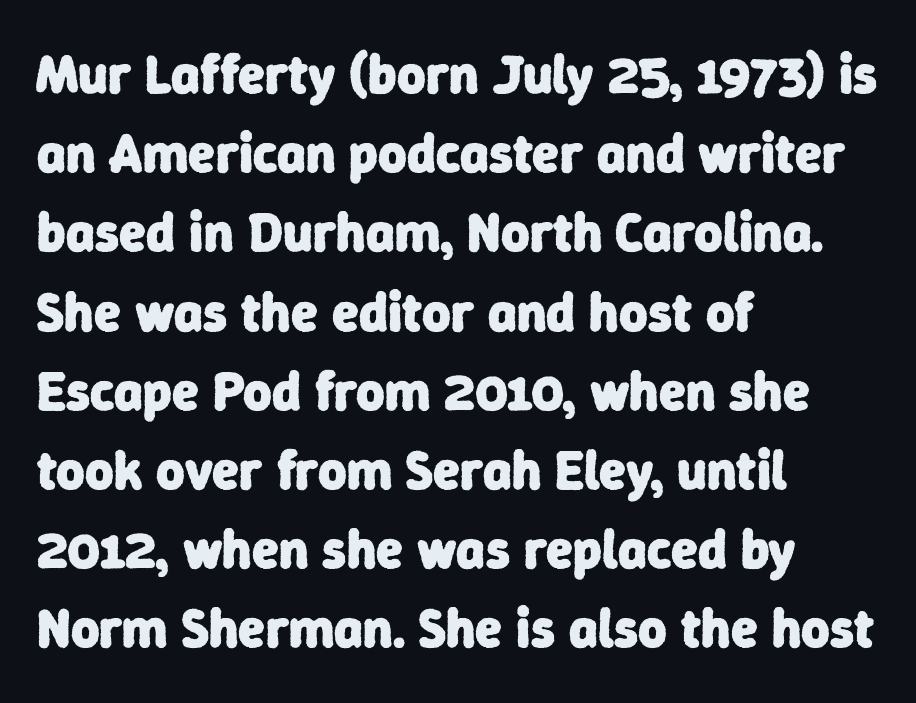
{"serif": "no", "bold": "yes", "weight": "heavy", "width": "normal", "stroke_contrast": "low", "x_height": "medium", "monospaced": "no", "underline": "no", "align": "left", "line_spacing": "normal", "line_spacing_ratio": 1.44, "letter_spacing": "normal", "letter_spacing_em": 0.0, "glyph_px": 55}
